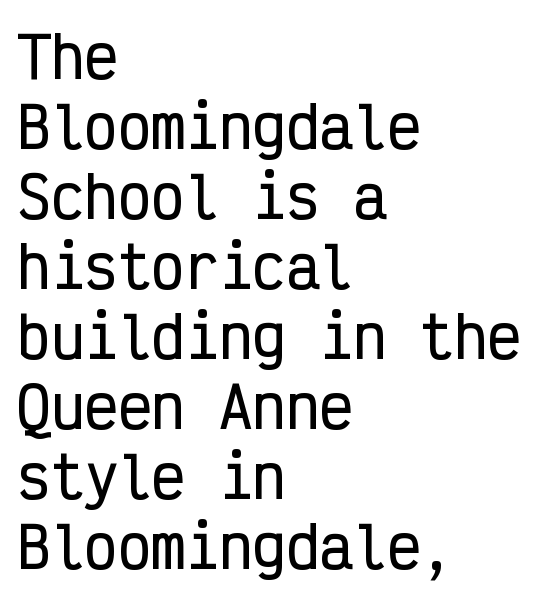
{"serif": "no", "italic": "no", "width": "condensed", "stroke_contrast": "low", "x_height": "medium", "monospaced": "yes", "underline": "no", "align": "left", "line_spacing": "normal", "line_spacing_ratio": 1.25, "letter_spacing": "normal", "letter_spacing_em": 0.0, "glyph_px": 56}
